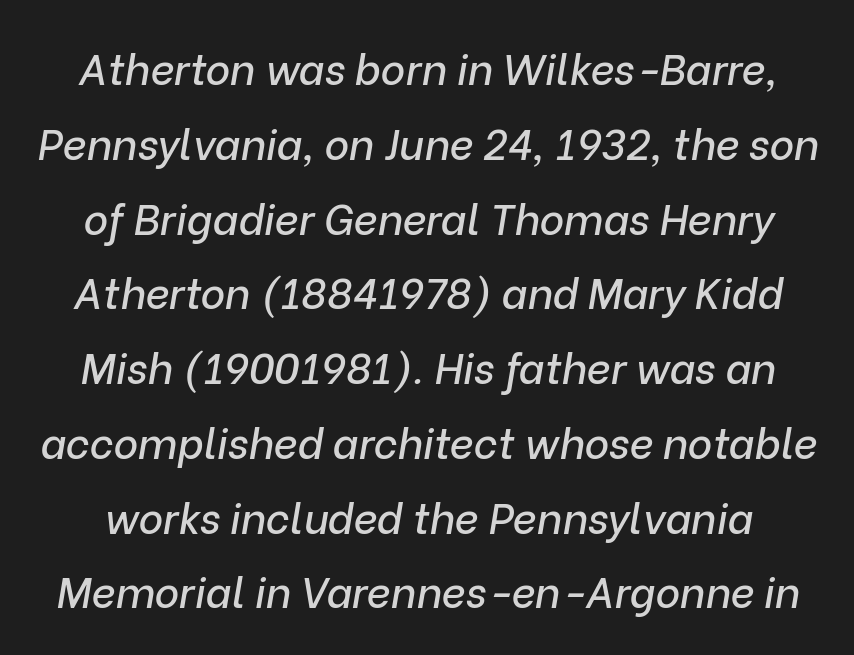
The image shows 42 px text type, italic (leaning right); set line spacing 1.78x, normal letter spacing, not underlined; low stroke contrast and a medium x-height.
